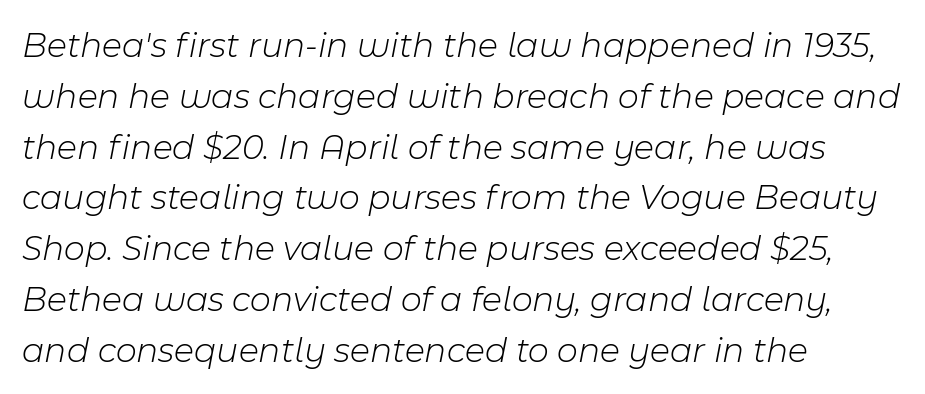
{"italic": "yes", "lean": "right", "slant_degrees": 11, "bold": "no", "weight": "light", "width": "normal", "stroke_contrast": "low", "x_height": "medium", "monospaced": "no", "underline": "no", "align": "left", "line_spacing": "normal", "line_spacing_ratio": 1.41, "letter_spacing": "normal", "letter_spacing_em": 0.0, "glyph_px": 36}
